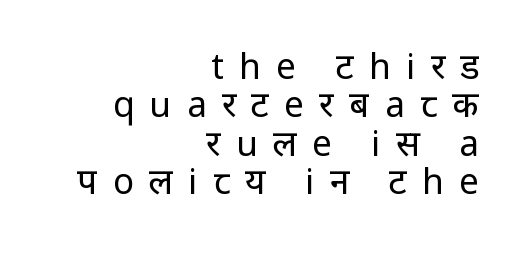
The image shows 35 px regular-weight sans-serif type, upright; set right-aligned, tight line spacing (1.1x), unusually wide letter spacing (+0.44 em), not underlined; low stroke contrast and a medium x-height.
